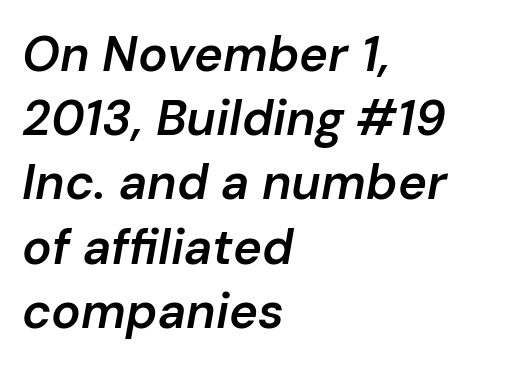
This rendering features lettering with no underline. Notice how the passage keeps a crisp vertical edge on the left only. Tracking here is standard; glyphs follow each other at the usual distance. Proportional: the letters do not fall into vertical columns. The passage shown stacks its lines at a standard gap. Does the weight exceed regular? Yes, but only to semibold.
